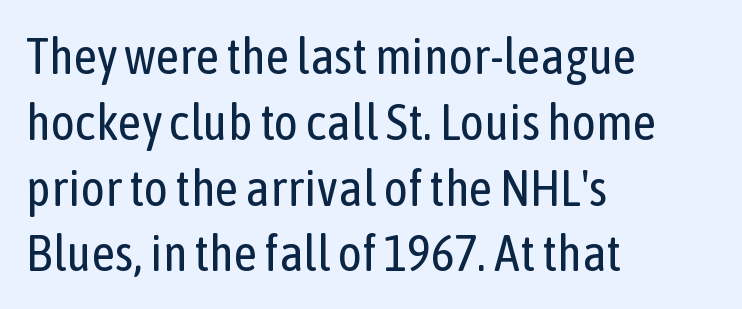
{"serif": "no", "italic": "no", "bold": "no", "weight": "regular", "width": "condensed", "stroke_contrast": "low", "x_height": "medium", "monospaced": "no", "underline": "no", "align": "left", "line_spacing": "normal", "line_spacing_ratio": 1.29, "letter_spacing": "normal", "letter_spacing_em": 0.0, "glyph_px": 51}
